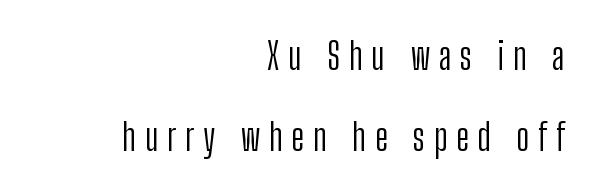
The image shows 37 px light, condensed sans-serif type, upright; set right-aligned, loose line spacing (2.19x), unusually wide letter spacing (+0.24 em), not underlined; low stroke contrast and a medium x-height.
